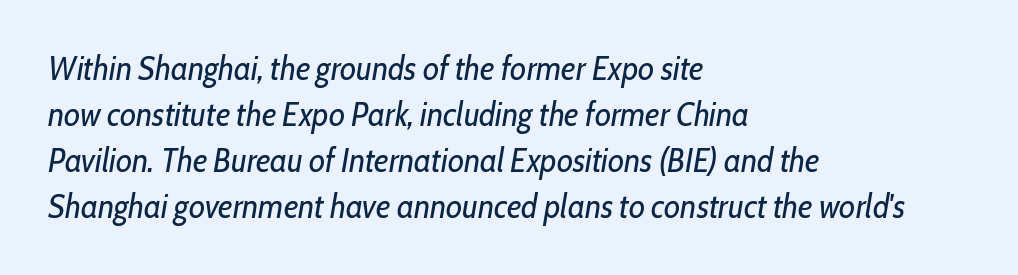
Q: Is the text bold? A: No.
Q: Is the text italic (slanted)? A: Yes, it leans right by about 10 degrees.
Q: Is the text underlined? A: No.
Q: How is the paragraph aligned? A: Left-aligned.
Q: Is the spacing between letters normal or unusually wide? A: Normal.
Q: Is the spacing between lines tight, normal or loose? A: Normal.
Q: Width (condensed, normal, or wide)? A: Condensed.
Q: Stroke contrast? A: Low.
Q: x-height? A: Medium.
Q: Monospaced? A: No.
